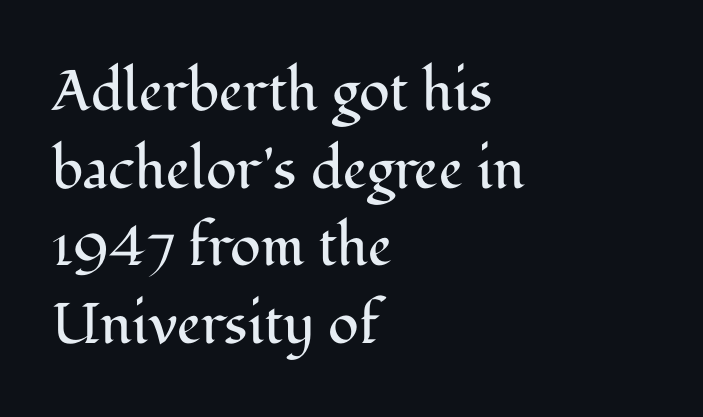
The image shows 57 px regular-weight serif type, upright; set left-aligned, normal line spacing (1.36x), normal letter spacing, not underlined; medium stroke contrast and a medium x-height.
